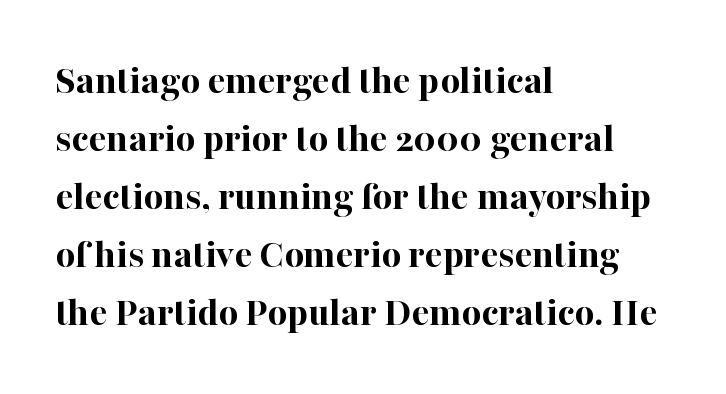
Is there any slant? The stems are plumb. The line-height multiplier appears to be the usual default. The rendering anchors every line to the left-hand side. The glyphs in this specimen are seriffed. Nobody drew a line under any word here.
